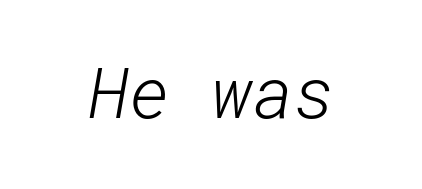
The image shows 70 px light sans-serif type; set normal letter spacing, not underlined; low stroke contrast and a medium x-height.
